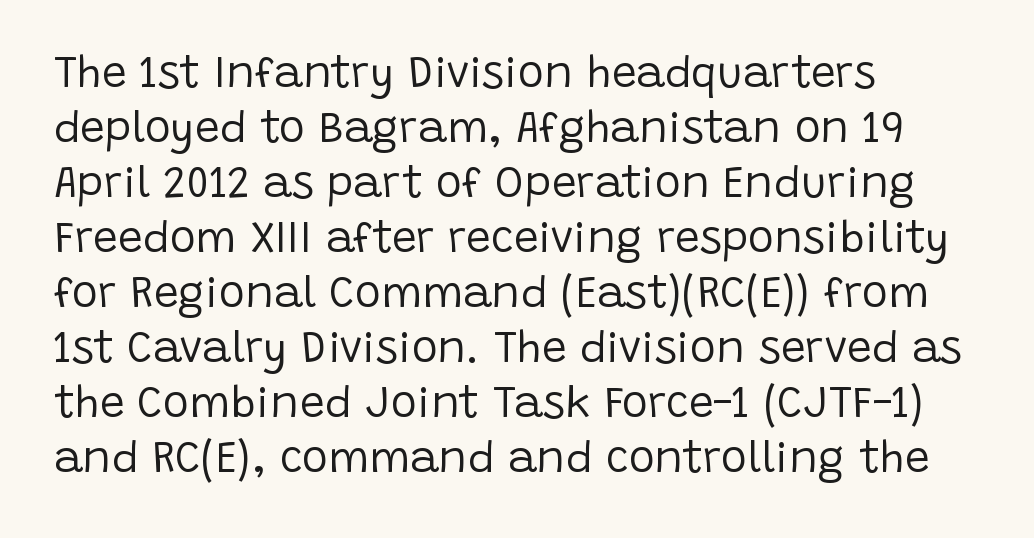
Note: no serifs on the glyphs. These lines are set flush left with a ragged right edge. Unlike italic type, these characters show no tilt at all. The leading is moderate, giving the passage an even texture.
